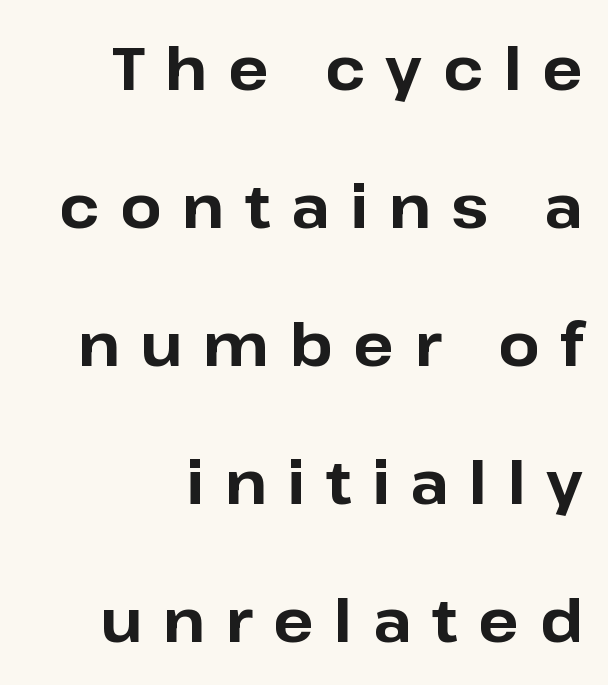
{"serif": "no", "italic": "no", "bold": "yes", "weight": "bold", "width": "normal", "stroke_contrast": "low", "x_height": "medium", "monospaced": "no", "underline": "no", "align": "right", "line_spacing": "loose", "line_spacing_ratio": 2.3, "letter_spacing": "wide", "letter_spacing_em": 0.34, "glyph_px": 60}
